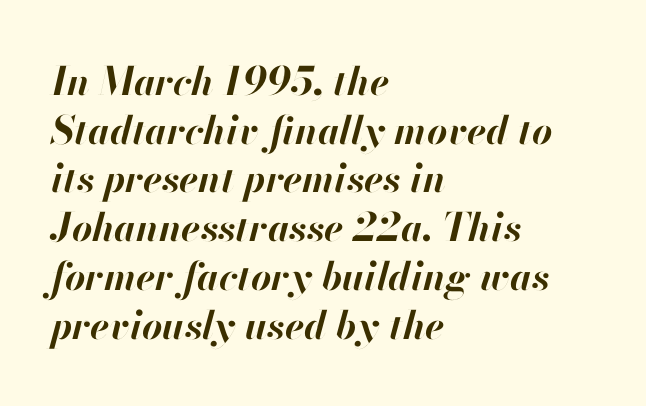
Letters rest on an invisible, unmarked baseline. Each letter keeps its own natural width here, so spacing adapts to shape. The typography opts for an oblique posture over an upright one. The paragraph has a hard left edge and a soft right edge. Baseline-to-baseline distance is the conventional proportion of letter height. Each word holds together tightly as a unit, with standard inter-letter gaps.
